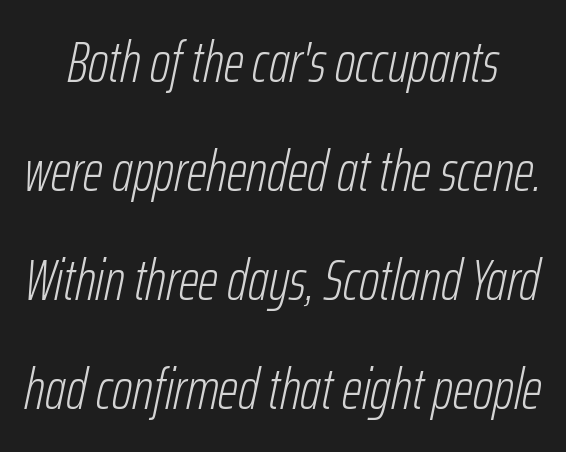
The image shows 57 px light, condensed type, italic (leaning right); set loose line spacing (1.91x), normal letter spacing, not underlined; low stroke contrast and a medium x-height.
